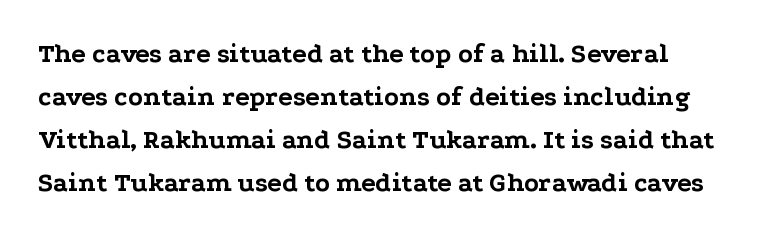
Q: Is the text bold? A: Yes.
Q: Is the text italic (slanted)? A: No, it is upright.
Q: Is the text underlined? A: No.
Q: How is the paragraph aligned? A: Left-aligned.
Q: Is the spacing between letters normal or unusually wide? A: Normal.
Q: Is the spacing between lines tight, normal or loose? A: Normal.
